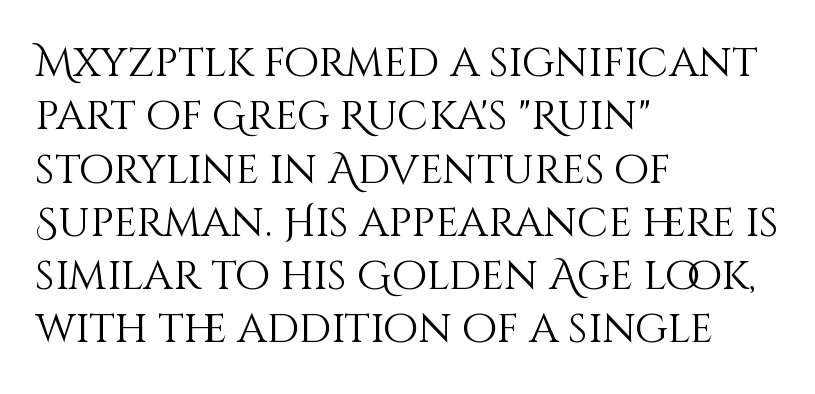
{"italic": "no", "bold": "no", "weight": "light", "width": "normal", "stroke_contrast": "medium", "x_height": "large", "monospaced": "no", "underline": "no", "align": "left", "line_spacing": "normal", "line_spacing_ratio": 1.3, "letter_spacing": "normal", "letter_spacing_em": 0.0, "glyph_px": 41}
